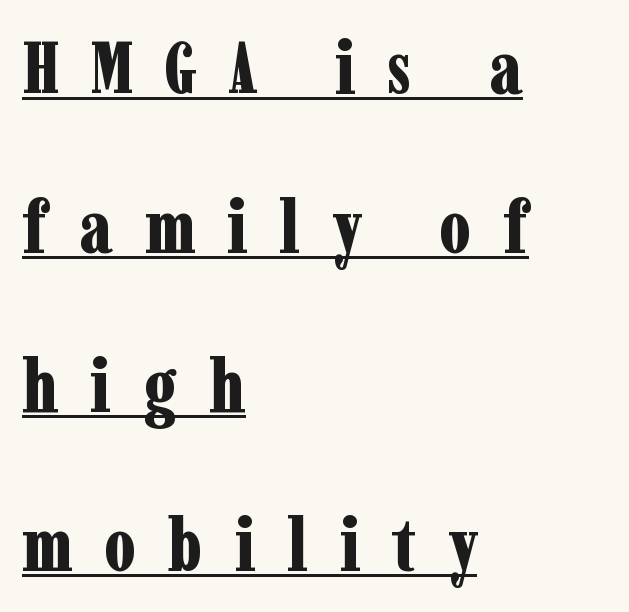
A typesetter would mark this as roman, not italic. The rendering shows small feet on the letterforms — a serif design. A typesetter would call this proportional, since set widths differ per character. The face used here has the dense, thick strokes of a bold. Whoever set this chose breathing room over compactness in the vertical rhythm. The tracking jumps out immediately: characters are airy and widely separated.
